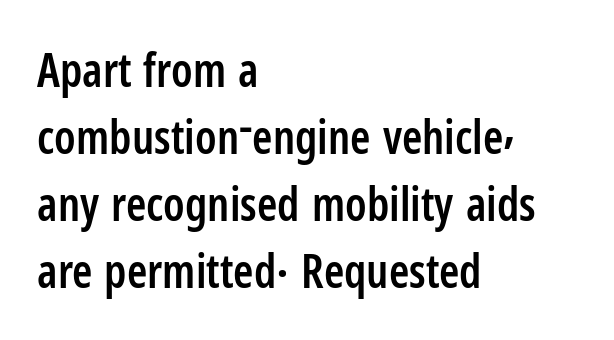
Leading: standard. Line starts are locked; line ends wander. This sample uses plain, unmodified letter spacing. The font is running at a semibold setting, under full bold. Each letter's strokes conclude bluntly, with no projecting serifs.
